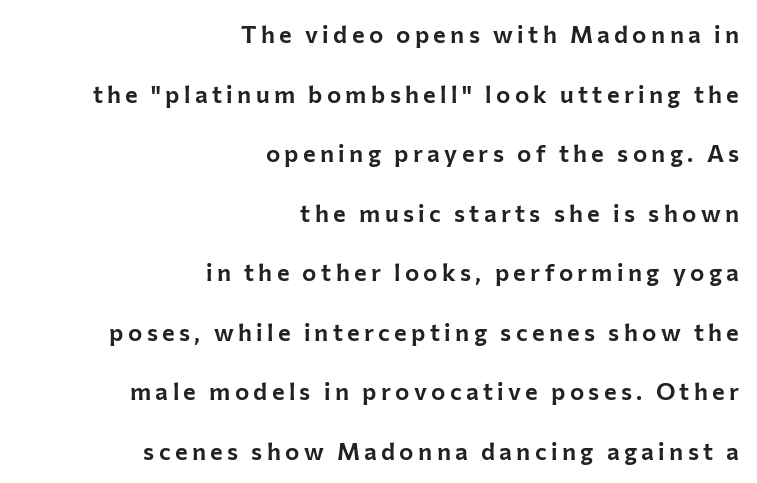
{"italic": "no", "underline": "no", "align": "right", "line_spacing": "loose", "line_spacing_ratio": 2.48, "glyph_px": 24}
